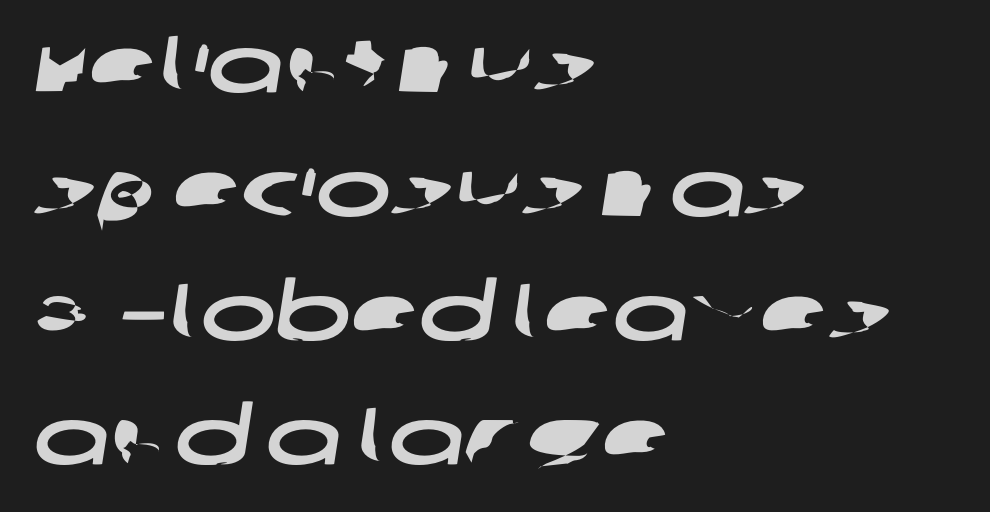
{"serif": "no", "width": "wide", "stroke_contrast": "low", "x_height": "large", "monospaced": "no", "underline": "no", "align": "left", "line_spacing": "normal", "line_spacing_ratio": 1.55, "letter_spacing": "normal", "letter_spacing_em": 0.0, "glyph_px": 80}
